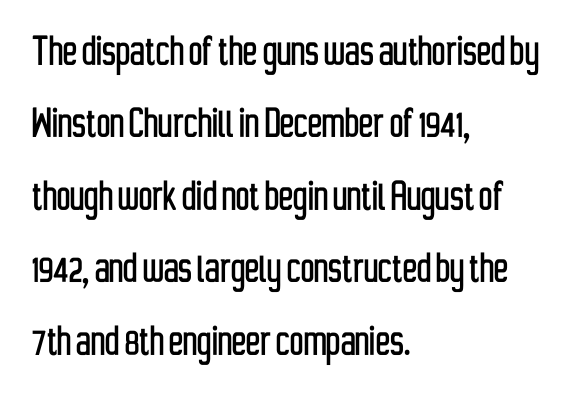
The image shows 48 px condensed sans-serif type, upright; set left-aligned, normal line spacing (1.51x), normal letter spacing, not underlined; low stroke contrast and a medium x-height.
